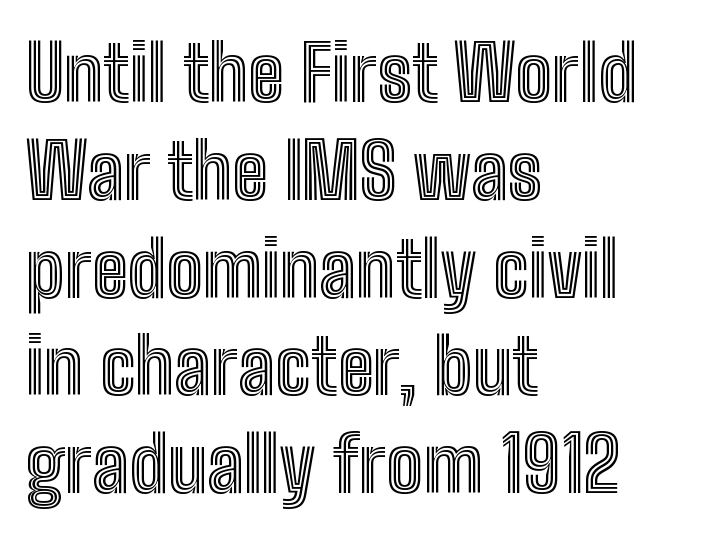
Q: Is the text italic (slanted)? A: No, it is upright.
Q: Is the text underlined? A: No.
Q: How is the paragraph aligned? A: Left-aligned.
Q: Is the spacing between letters normal or unusually wide? A: Normal.
Q: Is the spacing between lines tight, normal or loose? A: Normal.
Q: Width (condensed, normal, or wide)? A: Condensed.
Q: x-height? A: Medium.
Q: Monospaced? A: No.
